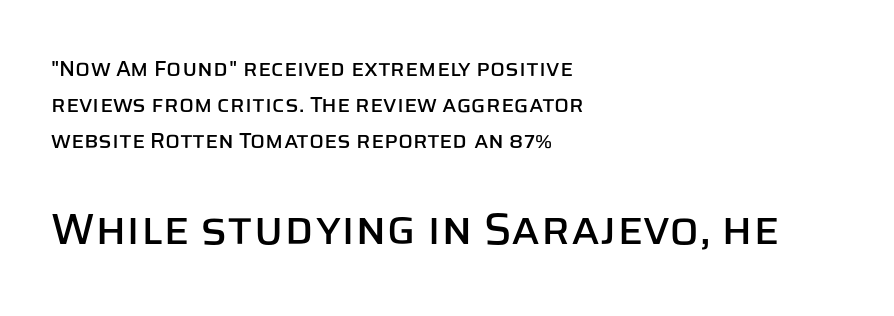
{"serif": "no", "italic": "no", "width": "normal", "stroke_contrast": "low", "x_height": "large", "monospaced": "no", "underline": "no", "align": "left", "line_spacing": "normal", "line_spacing_ratio": 1.64, "letter_spacing": "normal", "letter_spacing_em": 0.0, "larger_block": "second", "size_ratio": 2.0, "glyph_px": 44}
